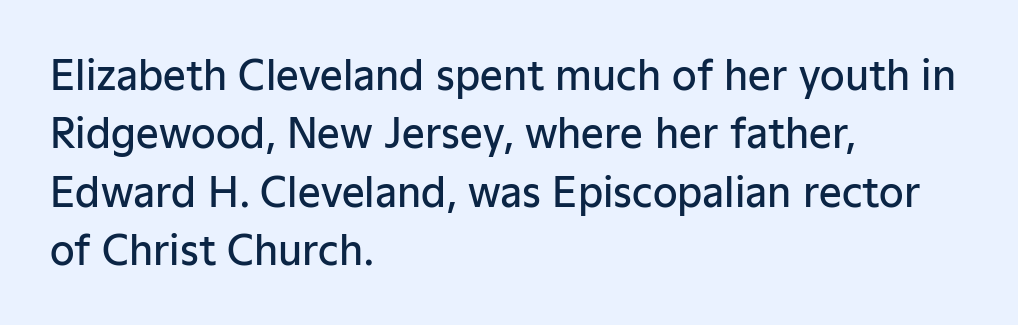
In terms of weight, the rendering is demibold, just under bold. Vertically, the passage feels balanced, rows spaced as you'd expect. No feet cap the strokes, marking this as sans-serif type. The lettering holds an erect, upright posture throughout. These lines are rendered in a variable-pitch font. Nobody touched the tracking dial on this one.
